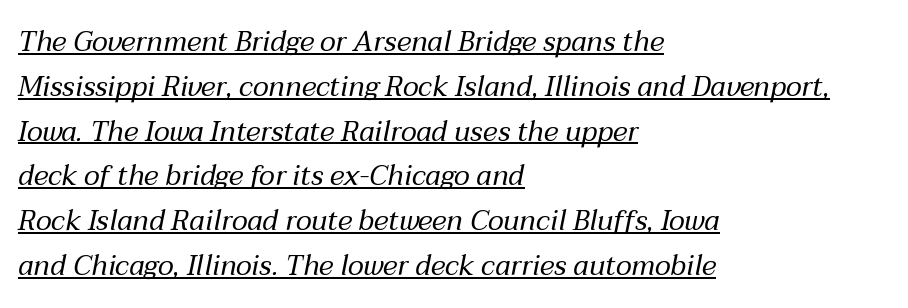
Spacing verdict: proportional, widths tailored to each character. This rendering uses left alignment, leaving the right contour irregular. Interline gaps are of average width in this sample. Stroke mass is kept to a normal reading level or below.
